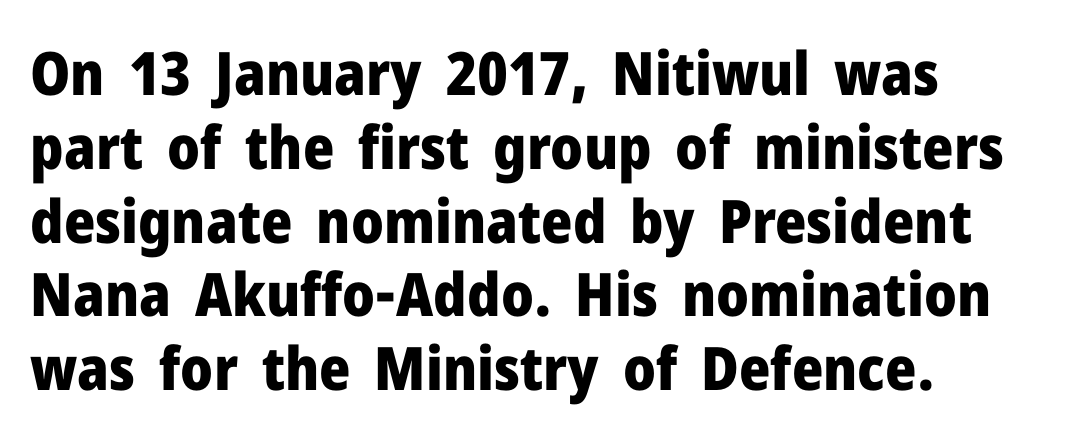
Q: Is the text bold? A: Yes.
Q: Is the text italic (slanted)? A: No, it is upright.
Q: Is the typeface a serif or a sans-serif typeface? A: Sans-serif.
Q: Is the text underlined? A: No.
Q: How is the paragraph aligned? A: Left-aligned.
Q: Is the spacing between letters normal or unusually wide? A: Normal.
Q: Width (condensed, normal, or wide)? A: Normal.
Q: Stroke contrast? A: Low.
Q: x-height? A: Medium.
Q: Monospaced? A: No.
